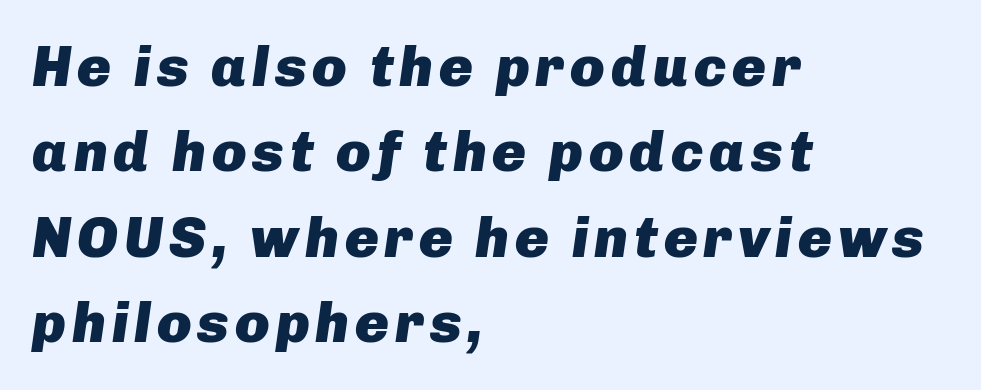
Q: Is the text bold? A: Yes.
Q: Is the text italic (slanted)? A: Yes, it leans right by about 8 degrees.
Q: Is the text underlined? A: No.
Q: How is the paragraph aligned? A: Left-aligned.
Q: Is the spacing between lines tight, normal or loose? A: Normal.
Q: Width (condensed, normal, or wide)? A: Normal.
Q: Stroke contrast? A: Low.
Q: x-height? A: Medium.
Q: Monospaced? A: No.
